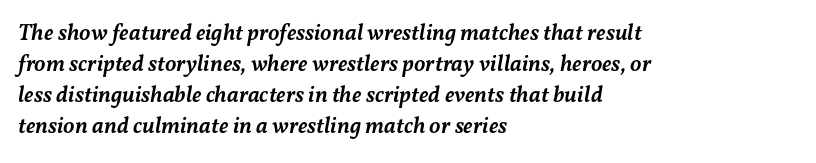
The image shows 23 px text type, italic (leaning right); set left-aligned, normal line spacing (1.35x), normal letter spacing, not underlined.
